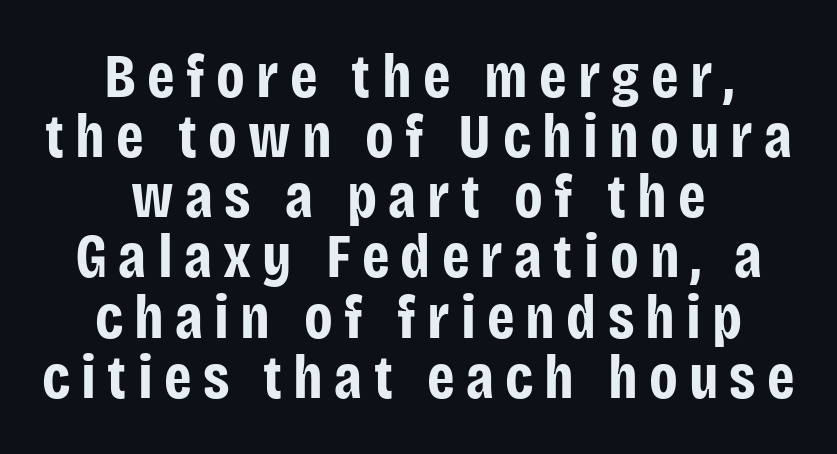
The image shows 62 px bold, condensed sans-serif type, upright; set centered, tight line spacing (0.97x), not underlined; low stroke contrast and a large x-height.
